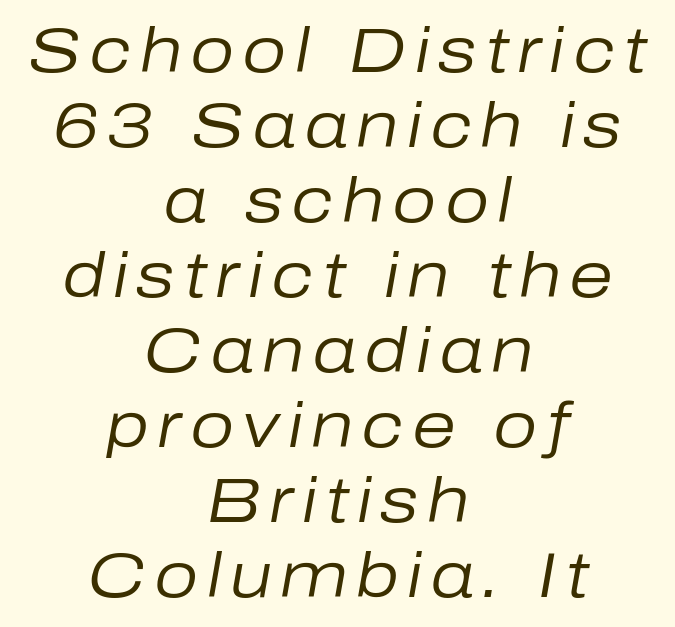
Q: Is the text bold? A: No.
Q: Is the text italic (slanted)? A: Yes, it leans right by about 10 degrees.
Q: Is the text underlined? A: No.
Q: How is the paragraph aligned? A: Centered.
Q: Width (condensed, normal, or wide)? A: Normal.
Q: Stroke contrast? A: Low.
Q: x-height? A: Medium.
Q: Monospaced? A: No.
